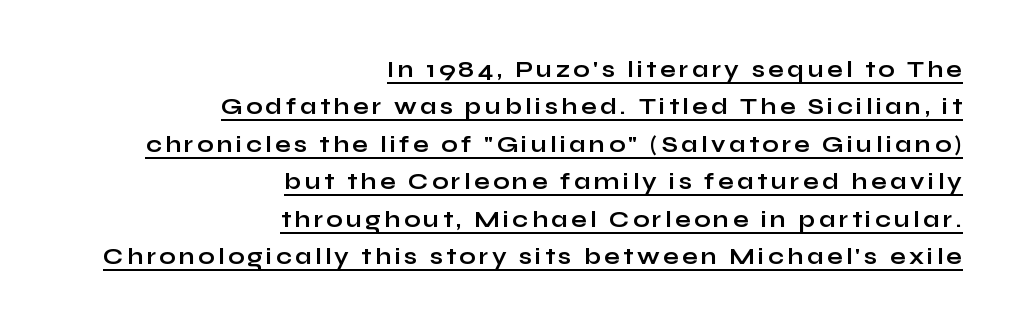
Q: Is the text bold? A: Yes.
Q: Is the text italic (slanted)? A: No, it is upright.
Q: Is the text underlined? A: Yes.
Q: How is the paragraph aligned? A: Right-aligned.
Q: Is the spacing between lines tight, normal or loose? A: Normal.
